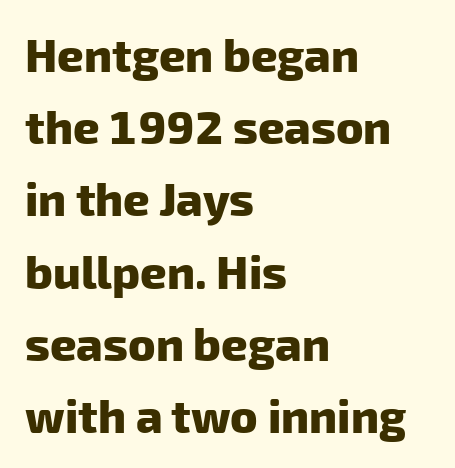
Q: Is the text bold? A: Yes.
Q: Is the typeface a serif or a sans-serif typeface? A: Sans-serif.
Q: Is the text underlined? A: No.
Q: How is the paragraph aligned? A: Left-aligned.
Q: Is the spacing between letters normal or unusually wide? A: Normal.
Q: Is the spacing between lines tight, normal or loose? A: Normal.
Q: Width (condensed, normal, or wide)? A: Normal.
Q: Stroke contrast? A: Low.
Q: x-height? A: Medium.
Q: Monospaced? A: No.
